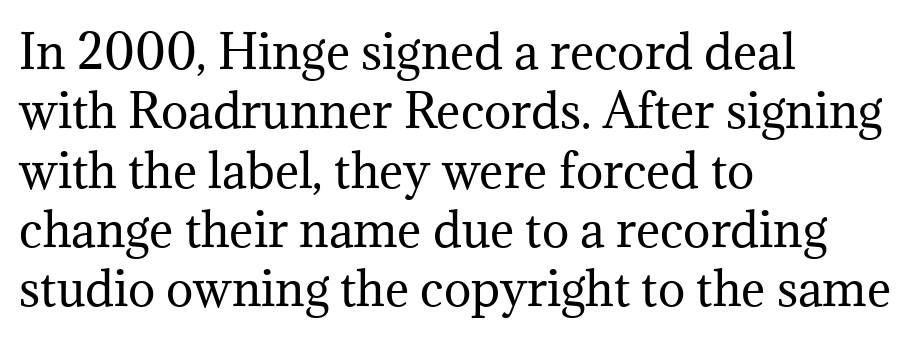
The image shows 46 px regular-weight serif type, upright; set left-aligned, normal line spacing (1.29x), normal letter spacing, not underlined; medium stroke contrast and a medium x-height.
